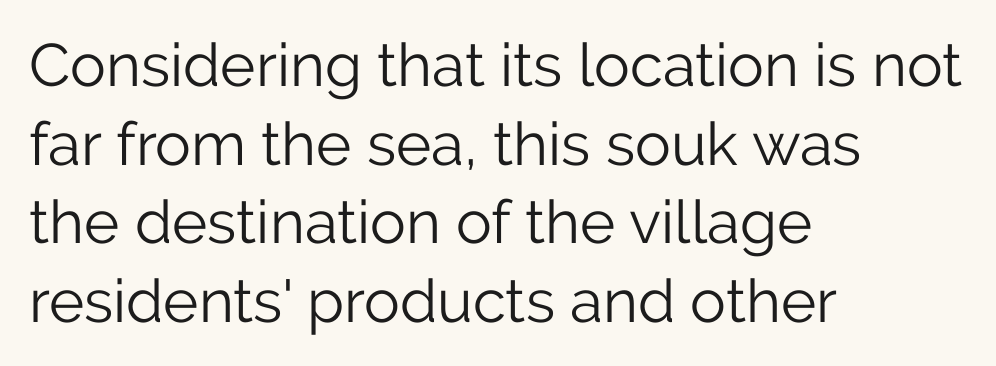
The image shows 60 px light sans-serif type, upright; set left-aligned, normal line spacing (1.31x), normal letter spacing, not underlined; low stroke contrast and a medium x-height.
